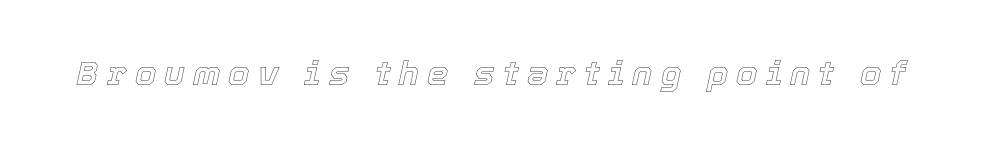
Looks like regular typesetting: each glyph gets only the width it needs. Glance below the letters and you will spot only blank space. Does extra space separate the letters? Yes, quite a lot of it. An italicized treatment has been applied to the whole sample.
